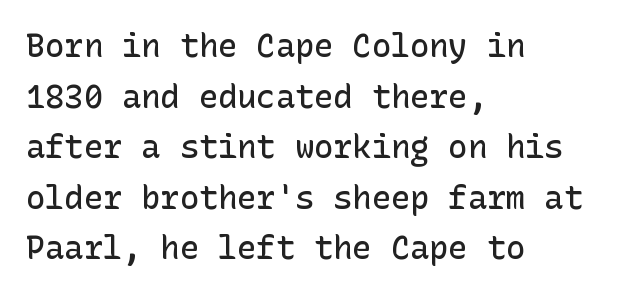
The image shows 32 px semibold sans-serif type, upright; set left-aligned, normal line spacing (1.58x), normal letter spacing, not underlined; low stroke contrast and a medium x-height.
